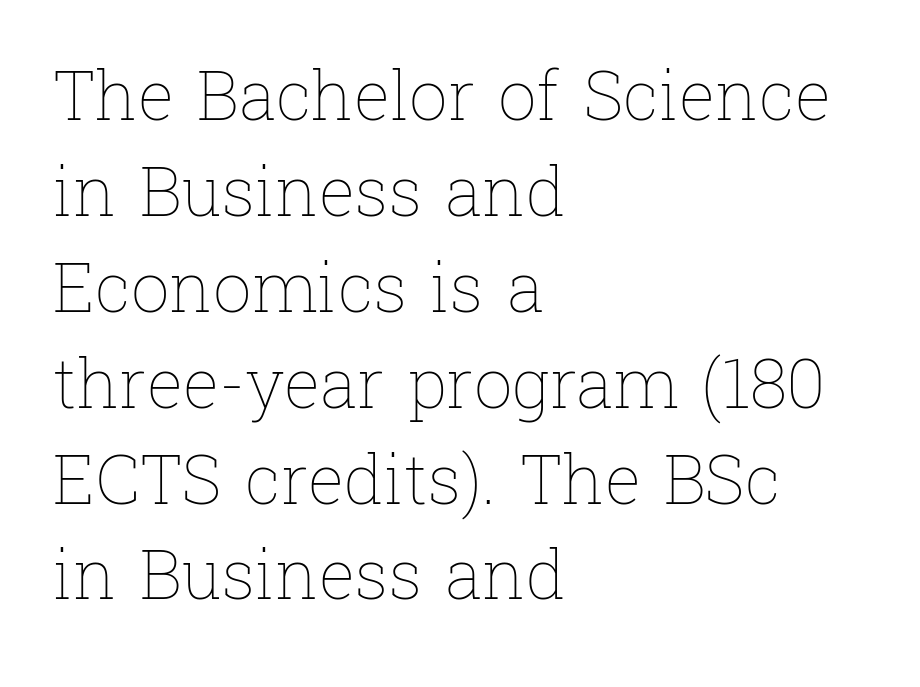
{"italic": "no", "bold": "no", "weight": "thin", "width": "normal", "stroke_contrast": "low", "x_height": "medium", "monospaced": "no", "underline": "no", "align": "left", "line_spacing": "normal", "line_spacing_ratio": 1.41, "letter_spacing": "normal", "letter_spacing_em": 0.0, "glyph_px": 68}
